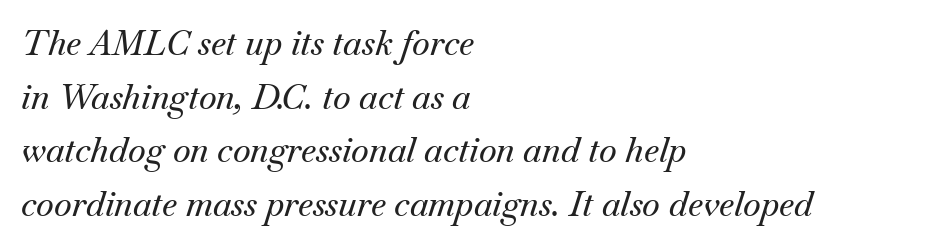
Type without underlining. Look at the bottom of the vertical strokes: they flare into serifs here. Italic: yes, the glyphs are oblique. Caption: multi-line text, flush left, ragged right. Vertical spacing — default.
